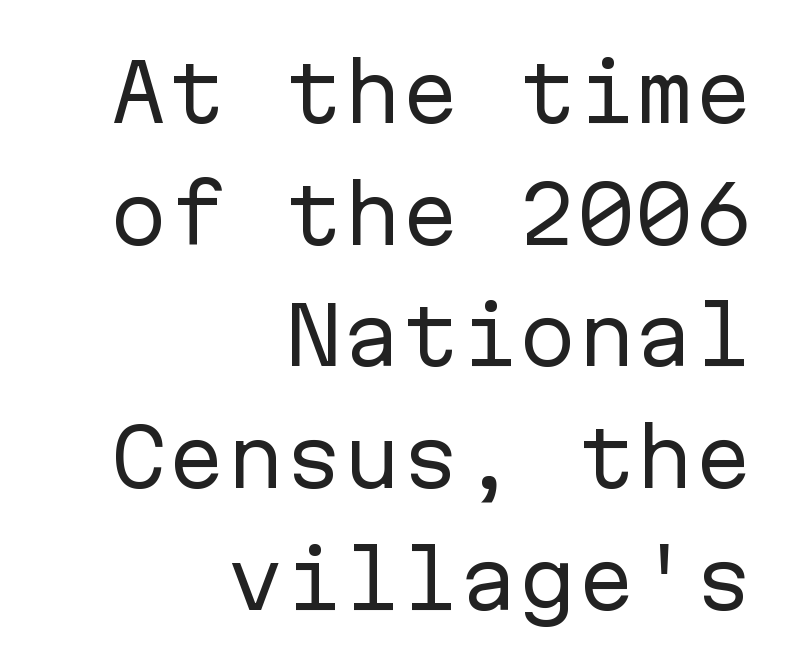
{"serif": "no", "italic": "no", "bold": "no", "weight": "regular", "width": "normal", "stroke_contrast": "low", "x_height": "medium", "monospaced": "yes", "underline": "no", "align": "right", "line_spacing": "normal", "line_spacing_ratio": 1.56, "letter_spacing": "normal", "letter_spacing_em": 0.0, "glyph_px": 78}
